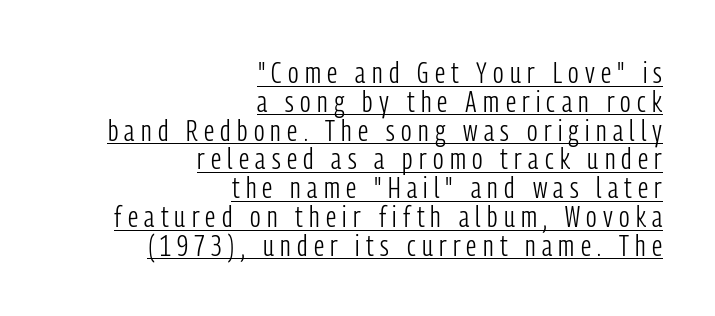
No feet cap the strokes, marking this as sans-serif type. This sample uses expanded letter spacing, leaving extra air between glyphs. This sample has the flowing, uneven cadence of proportional lettering. This sample uses an upright cut, with every glyph sitting square on the baseline. Does a line run under the words? Yes, clearly.
